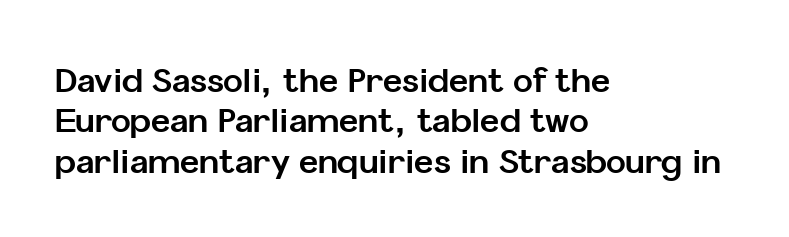
Q: Is the text bold? A: Yes.
Q: Is the text italic (slanted)? A: No, it is upright.
Q: Is the typeface a serif or a sans-serif typeface? A: Sans-serif.
Q: Is the text underlined? A: No.
Q: How is the paragraph aligned? A: Left-aligned.
Q: Is the spacing between letters normal or unusually wide? A: Normal.
Q: Width (condensed, normal, or wide)? A: Normal.
Q: Stroke contrast? A: Low.
Q: x-height? A: Medium.
Q: Monospaced? A: No.
